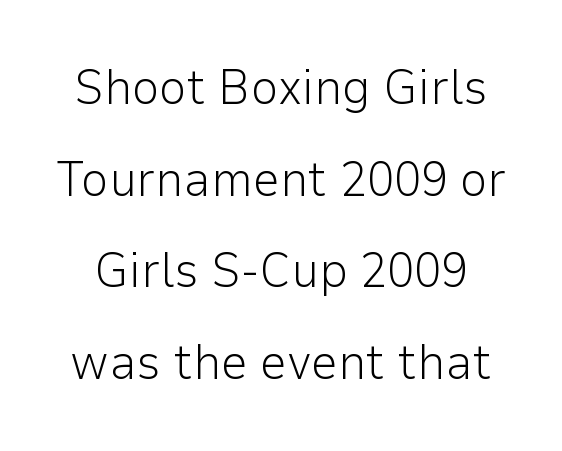
{"serif": "no", "italic": "no", "bold": "no", "weight": "light", "width": "normal", "stroke_contrast": "low", "x_height": "medium", "monospaced": "no", "underline": "no", "line_spacing_ratio": 1.87, "letter_spacing": "normal", "letter_spacing_em": 0.0, "glyph_px": 49}
